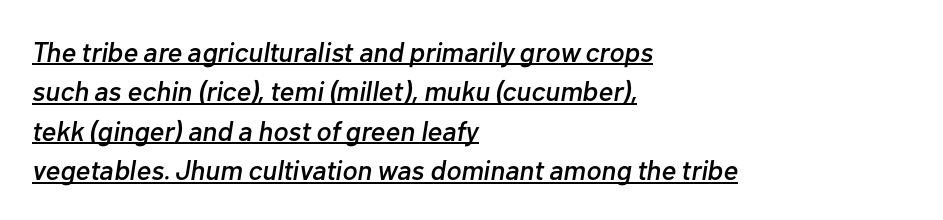
Q: Is the text italic (slanted)? A: Yes, it leans right by about 10 degrees.
Q: Is the text underlined? A: Yes.
Q: How is the paragraph aligned? A: Left-aligned.
Q: Is the spacing between letters normal or unusually wide? A: Normal.
Q: Is the spacing between lines tight, normal or loose? A: Normal.
Q: Width (condensed, normal, or wide)? A: Normal.
Q: Stroke contrast? A: Low.
Q: x-height? A: Medium.
Q: Monospaced? A: No.
